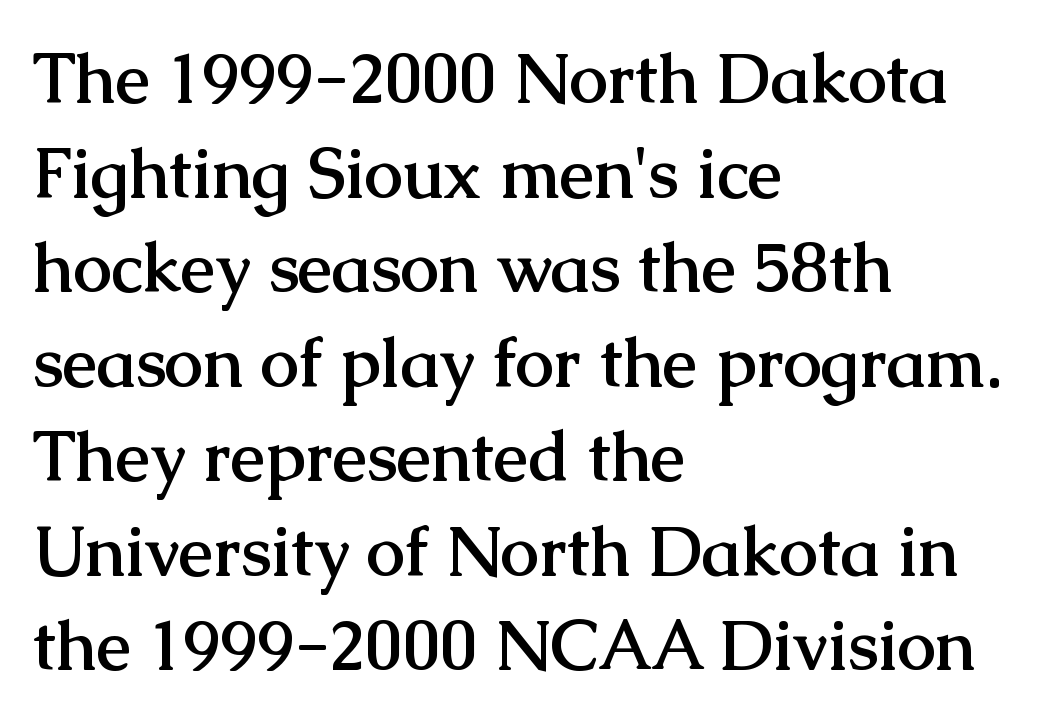
{"serif": "yes", "italic": "no", "bold": "yes", "weight": "semibold", "width": "normal", "stroke_contrast": "medium", "x_height": "medium", "monospaced": "no", "underline": "no", "align": "left", "line_spacing": "normal", "line_spacing_ratio": 1.37, "letter_spacing": "normal", "letter_spacing_em": 0.0, "glyph_px": 69}
